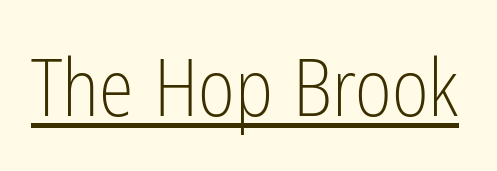
The image shows 79 px light, condensed sans-serif type, upright; set normal letter spacing, underlined; low stroke contrast and a medium x-height.
